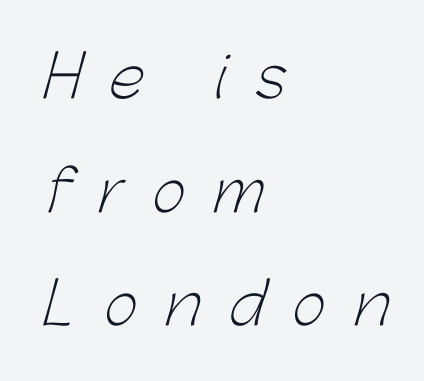
Q: Is the text bold? A: No.
Q: Is the typeface a serif or a sans-serif typeface? A: Sans-serif.
Q: Is the text underlined? A: No.
Q: How is the paragraph aligned? A: Left-aligned.
Q: Is the spacing between letters normal or unusually wide? A: Unusually wide.
Q: Is the spacing between lines tight, normal or loose? A: Loose.
Q: Width (condensed, normal, or wide)? A: Normal.
Q: Stroke contrast? A: Low.
Q: x-height? A: Medium.
Q: Monospaced? A: No.
